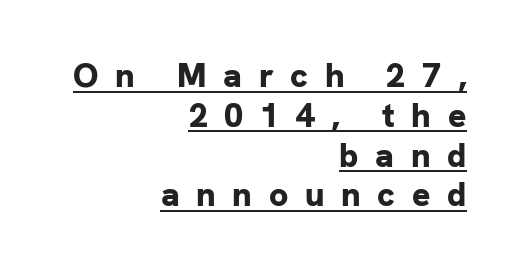
The image shows 34 px bold sans-serif type, upright; set right-aligned, line spacing 1.17x, unusually wide letter spacing (+0.49 em), underlined; low stroke contrast and a medium x-height.
